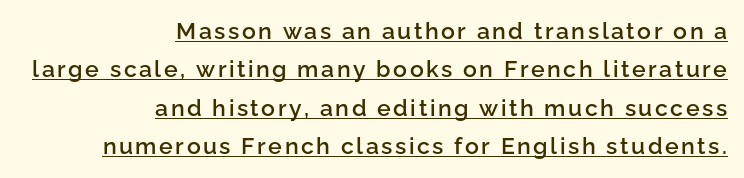
The image shows 23 px text type, upright; set right-aligned, normal line spacing (1.67x), underlined.
